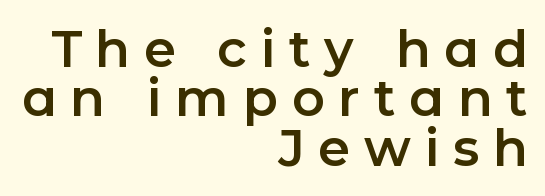
Has an underline been added? It has not. Proportional: the letters do not fall into vertical columns. When letters stand straight like this, we call the style roman or upright. The vertical gap from one line to the next is small. The line texture is sparse and dotted thanks to wide tracking.
